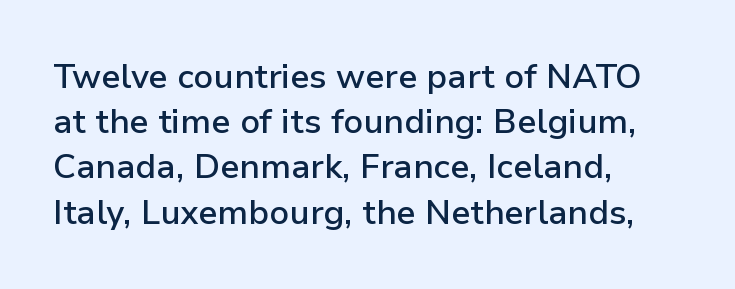
This is moderately heavy type, rendered in semibold. Successive baselines arrive at the customary interval. The passage is arranged the way most books set body copy — flush left. The passage shown is not underscored anywhere.
